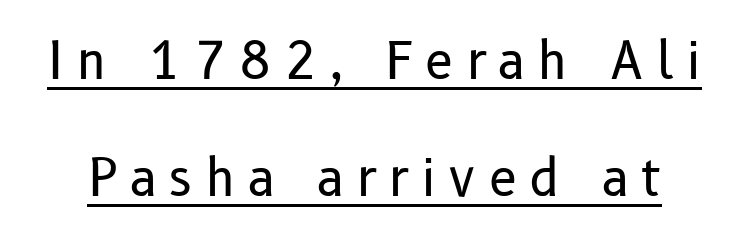
Notice how a bar underscores the lettering throughout. Regarding leading, the lines here are spaced well apart. Letter spacing: wide. The strokes carry an ordinary text weight at most. Think of a printed novel: that variable character pitch is what you see here.
